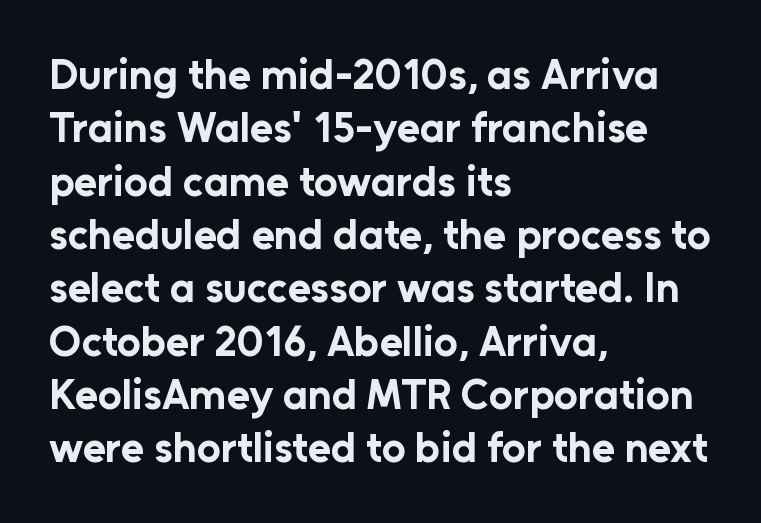
Short note: letters normally spaced. Is this a fixed-width face? No — the glyphs have proportional, varying widths. Interline gaps are of average width in this sample. Does the type have serifs? No, each stem ends abruptly. The letters stand upright; this is a roman face. The sample has been set heavy, in full bold.
